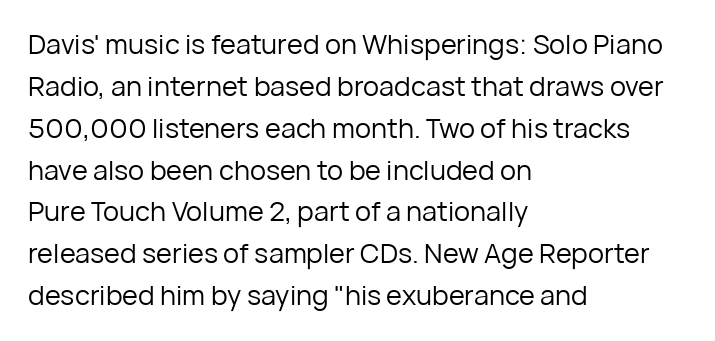
The image shows 27 px text type, upright; set left-aligned, normal line spacing (1.55x), normal letter spacing, not underlined.
